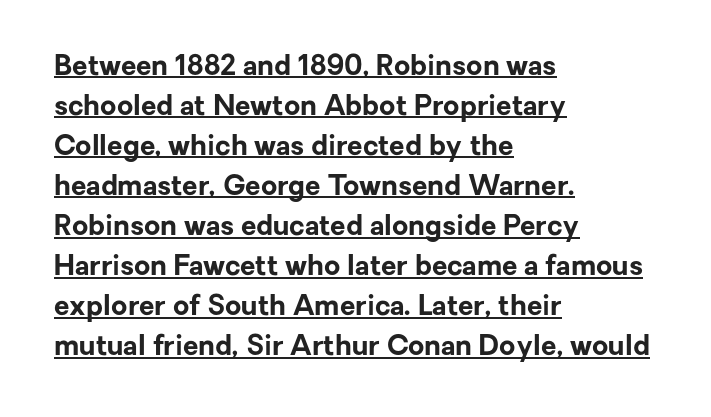
{"serif": "no", "italic": "no", "bold": "yes", "weight": "bold", "width": "normal", "stroke_contrast": "low", "x_height": "medium", "monospaced": "no", "underline": "yes", "align": "left", "line_spacing": "normal", "line_spacing_ratio": 1.43, "letter_spacing": "normal", "letter_spacing_em": 0.0, "glyph_px": 28}
